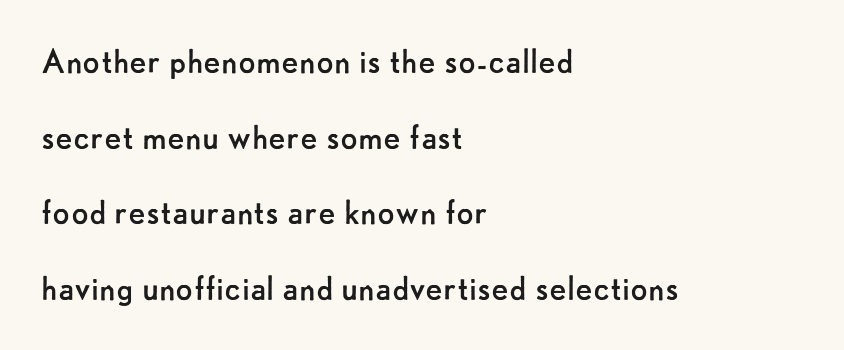
Serif or sans? Sans — the stroke terminals are bare. Check the space under the baseline: it is left empty. Rendered with straight, roman letterforms. Caption: multi-line text, flush left, ragged right. The face looks like a standard text weight, possibly lighter. Varying glyph widths throughout — classic text-font behaviour.
